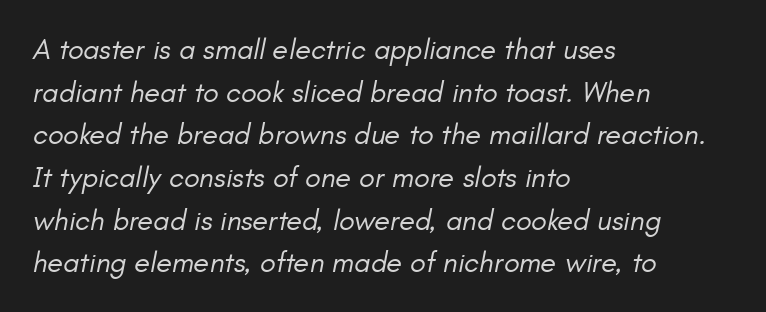
The image shows 29 px regular-weight type, italic (leaning right); set left-aligned, normal line spacing (1.47x), normal letter spacing, not underlined; low stroke contrast and a small x-height.
